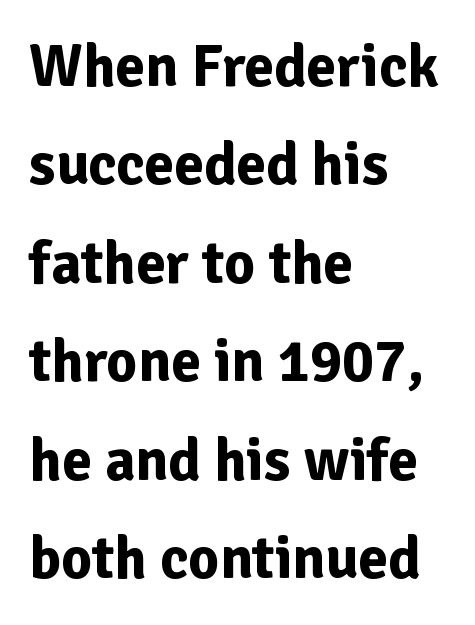
{"serif": "no", "italic": "no", "bold": "yes", "weight": "bold", "width": "normal", "stroke_contrast": "low", "x_height": "medium", "monospaced": "no", "underline": "no", "align": "left", "line_spacing": "normal", "line_spacing_ratio": 1.64, "letter_spacing": "normal", "letter_spacing_em": 0.0, "glyph_px": 60}
